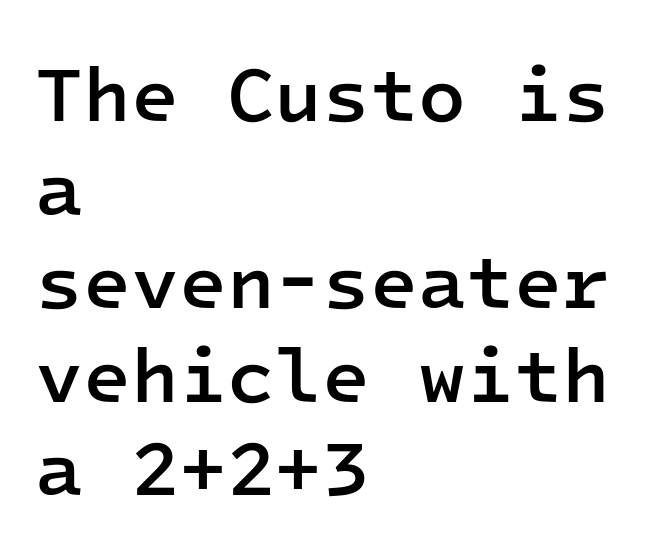
{"serif": "no", "italic": "no", "bold": "semi", "weight": "semibold", "width": "normal", "stroke_contrast": "low", "x_height": "medium", "monospaced": "yes", "underline": "no", "align": "left", "line_spacing_ratio": 1.2, "letter_spacing": "normal", "letter_spacing_em": 0.0, "glyph_px": 78}
